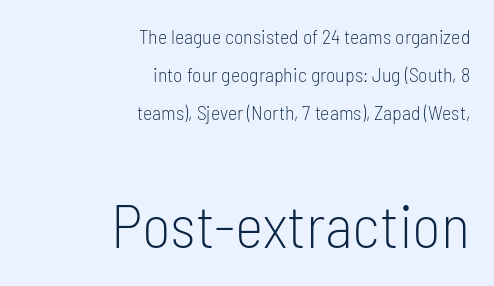
Regarding serifs, this sample does without them. Compared with a flush-left layout, this one pins lines to the opposite, right side. The baseline area is clear. The second block has been scaled up relative to the first.
